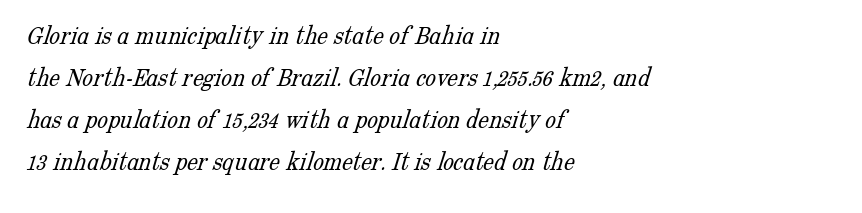
{"bold": "no", "underline": "no", "align": "left", "line_spacing": "normal", "line_spacing_ratio": 1.55, "letter_spacing": "normal", "letter_spacing_em": 0.0, "glyph_px": 27}
